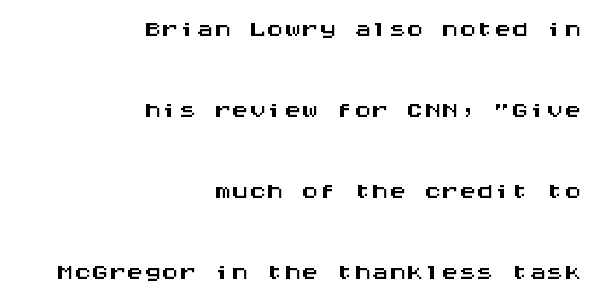
The image shows 35 px wide sans-serif type, upright, monospaced; set right-aligned, loose line spacing (2.31x), normal letter spacing, not underlined; medium stroke contrast and a large x-height.
